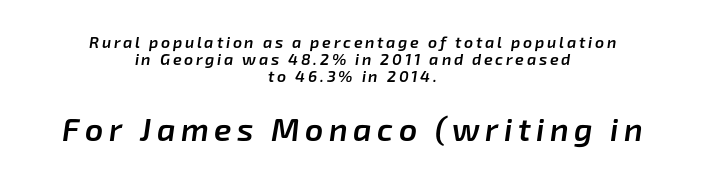
{"italic": "yes", "lean": "right", "slant_degrees": 8, "bold": "semi", "weight": "semibold", "width": "normal", "stroke_contrast": "low", "x_height": "medium", "monospaced": "no", "underline": "no", "align": "center", "line_spacing": "tight", "line_spacing_ratio": 1.07, "larger_block": "second", "size_ratio": 2.0, "glyph_px": 32}
